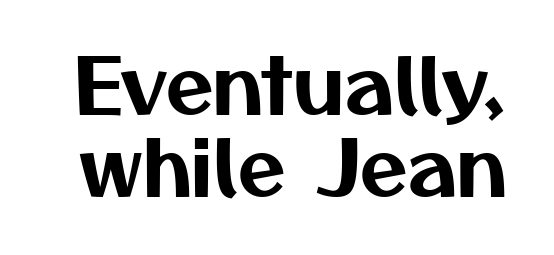
{"serif": "no", "width": "normal", "stroke_contrast": "medium", "x_height": "medium", "monospaced": "no", "underline": "no", "line_spacing": "tight", "line_spacing_ratio": 1.07, "letter_spacing": "normal", "letter_spacing_em": 0.0, "glyph_px": 77}
